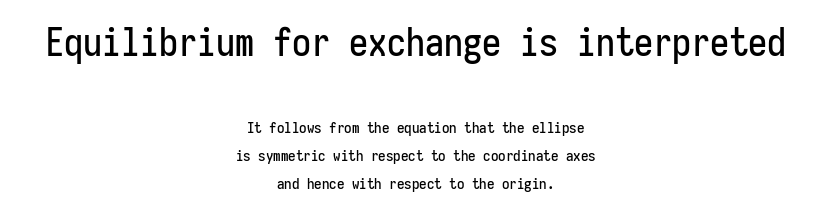
Descenders are the only things crossing below the line. Does the copy run flush right? No — it is centered line by line. Note: larger setting up top, smaller setting below. Type style note: lacks serifs.
